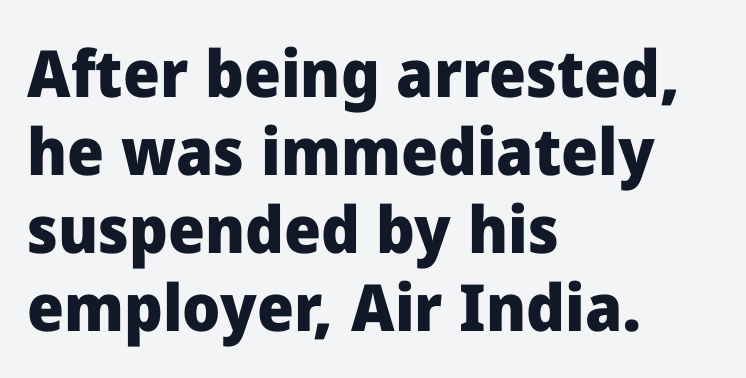
{"serif": "no", "italic": "no", "bold": "yes", "weight": "heavy", "width": "normal", "stroke_contrast": "low", "x_height": "medium", "monospaced": "no", "underline": "no", "align": "left", "line_spacing_ratio": 1.2, "letter_spacing": "normal", "letter_spacing_em": 0.0, "glyph_px": 65}
